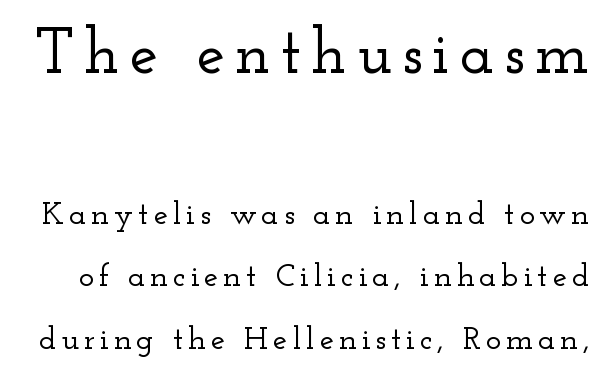
Q: Is the text italic (slanted)? A: No, it is upright.
Q: Is the typeface a serif or a sans-serif typeface? A: Serif.
Q: Is the text underlined? A: No.
Q: Is the spacing between lines tight, normal or loose? A: Loose.
Q: Which block of text is set in a larger size, the first (top) or the second (bottom)? A: The first (top) one.
Q: Width (condensed, normal, or wide)? A: Wide.
Q: Stroke contrast? A: Low.
Q: x-height? A: Small.
Q: Monospaced? A: No.
